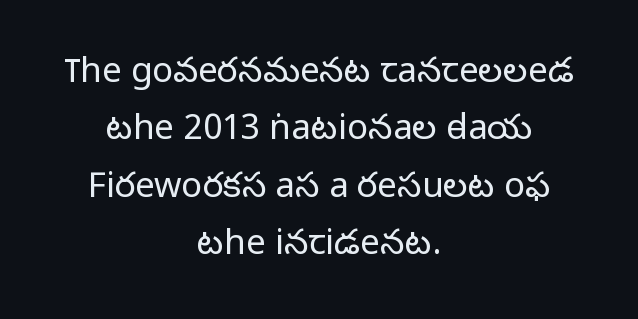
The image shows 35 px light sans-serif type, upright; set centered, normal line spacing (1.64x), normal letter spacing, not underlined; low stroke contrast and a medium x-height.
